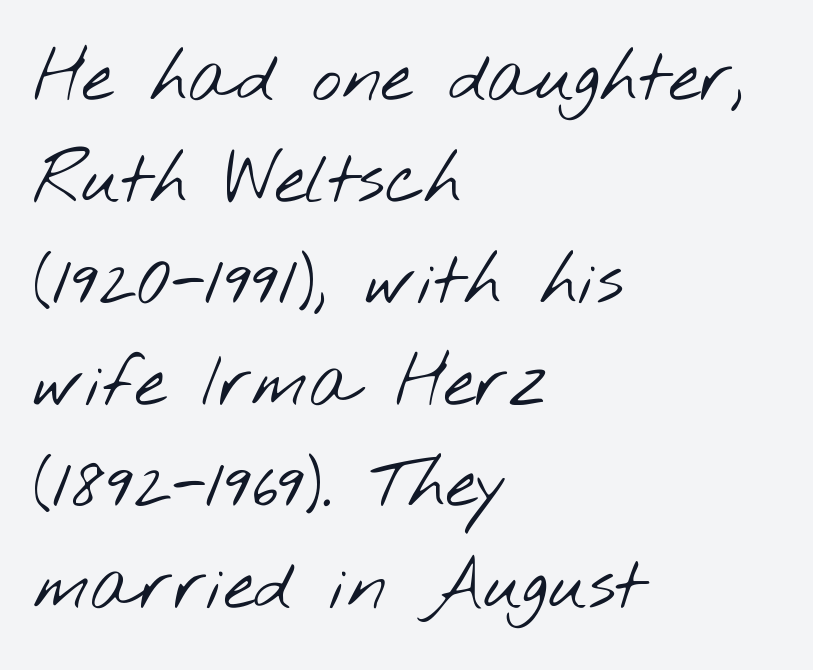
Horizontal alignment here is leftward, the default for most running prose. Only glyphs here, with clear space below each row. A light-to-regular cut is what we see here. The tracking reads as untouched default to a designer's eye. The type family on display is of the sans-serif kind.
